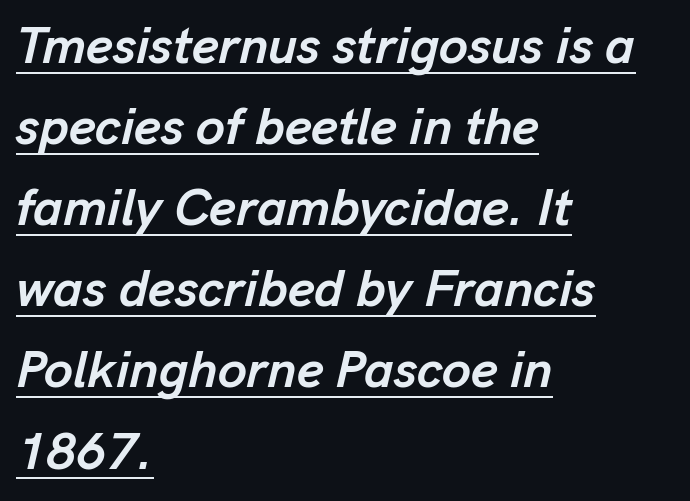
Summary of vertical rhythm: regular, with standard interline spacing. Posture: slanted. You could call the tracking neutral — neither tight nor loose. Where is the straight margin? On the left. Is the type bold? Yes — the strokes are clearly thick and heavy.
